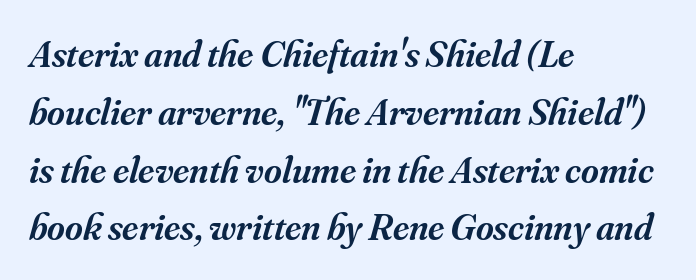
The image shows 38 px semibold serif type, italic (leaning right); set left-aligned, normal line spacing (1.52x), normal letter spacing, not underlined; medium stroke contrast and a small x-height.
